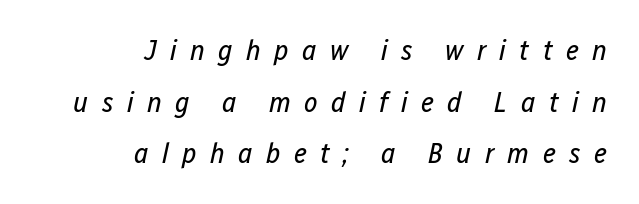
In CSS terms this would be text-align: right. The string is rendered with underlining switched off. Note the varied advance widths — an 'i' is clearly narrower than an 'm'. The passage shown is not bold in any degree. A typesetter would call this heavily tracked-out type. There's an unmistakable incline to the writing here.
